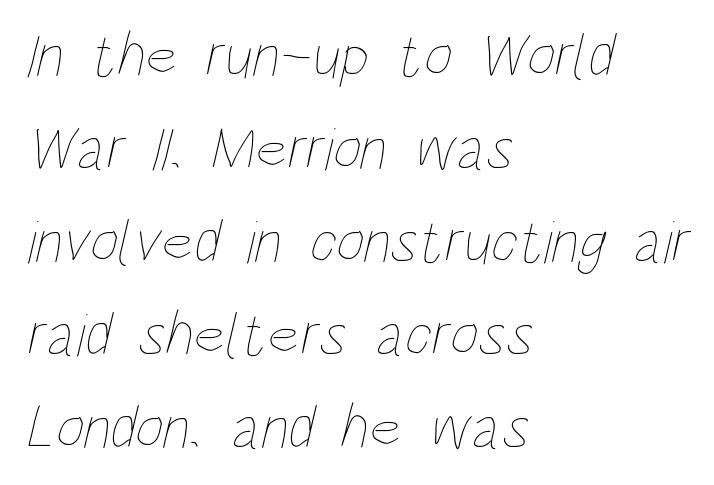
{"bold": "no", "weight": "thin", "width": "condensed", "stroke_contrast": "low", "x_height": "large", "monospaced": "no", "underline": "no", "align": "left", "line_spacing": "normal", "line_spacing_ratio": 1.5, "letter_spacing": "normal", "letter_spacing_em": 0.0, "glyph_px": 62}
